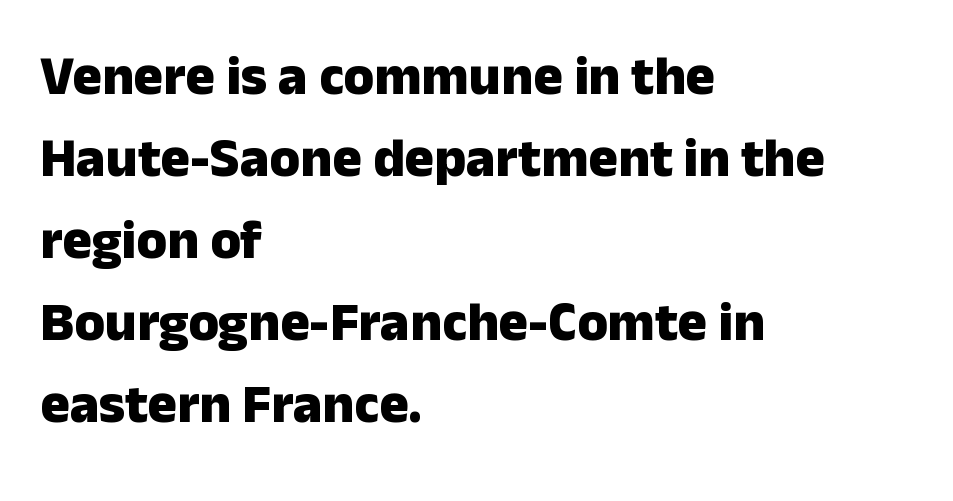
A typesetter would call this leading conventional body-copy spacing. All the whitespace from short lines collects on the right. Look at the tracking — it's just the regular setting, nothing added. Bold? Absolutely — the strokes are thick and heavy. Upright lettering throughout.
